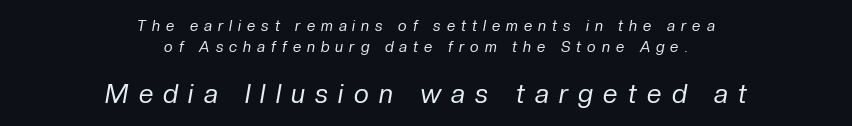
Q: Is the text bold? A: No.
Q: Is the text italic (slanted)? A: Yes, it leans right by about 10 degrees.
Q: Is the text underlined? A: No.
Q: How is the paragraph aligned? A: Centered.
Q: Is the spacing between letters normal or unusually wide? A: Unusually wide.
Q: Is the spacing between lines tight, normal or loose? A: Normal.
Q: Which block of text is set in a larger size, the first (top) or the second (bottom)? A: The second (bottom) one.
